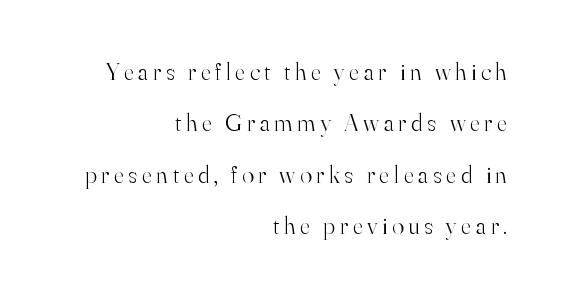
{"italic": "no", "bold": "no", "underline": "no", "align": "right", "line_spacing": "loose", "line_spacing_ratio": 2.06, "glyph_px": 25}
